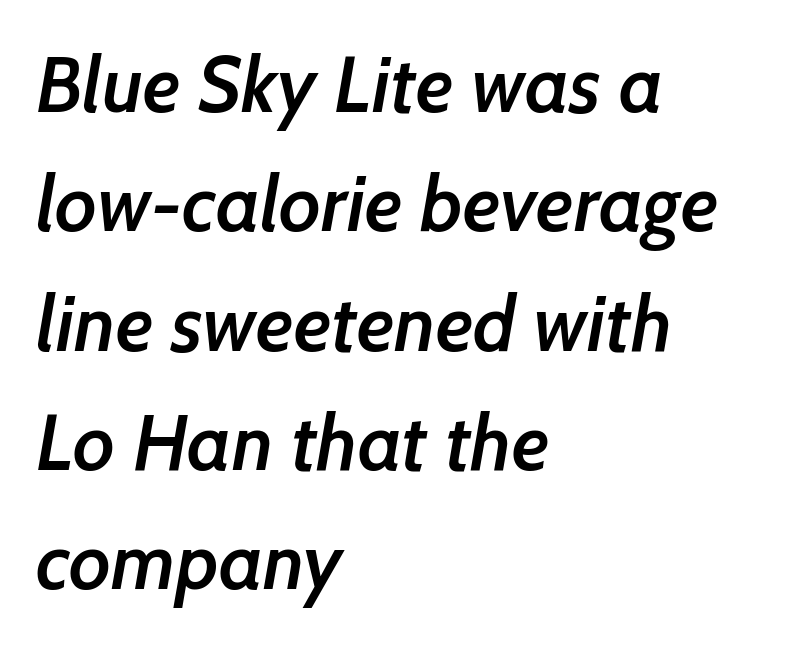
Q: Is the text bold? A: Semi-bold.
Q: Is the typeface a serif or a sans-serif typeface? A: Sans-serif.
Q: Is the text underlined? A: No.
Q: How is the paragraph aligned? A: Left-aligned.
Q: Is the spacing between letters normal or unusually wide? A: Normal.
Q: Is the spacing between lines tight, normal or loose? A: Normal.
Q: Width (condensed, normal, or wide)? A: Normal.
Q: Stroke contrast? A: Low.
Q: x-height? A: Medium.
Q: Monospaced? A: No.
